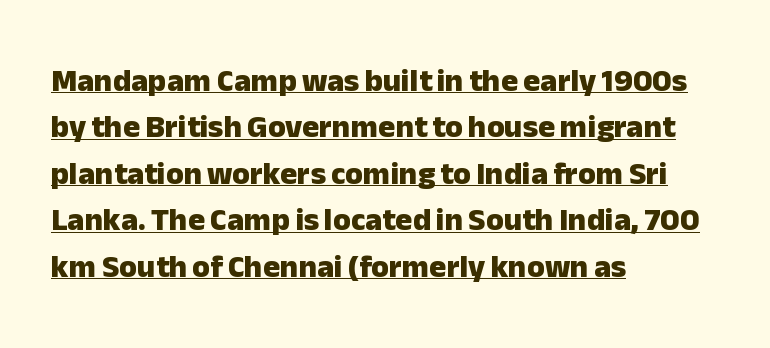
{"serif": "no", "italic": "no", "bold": "yes", "weight": "heavy", "width": "normal", "stroke_contrast": "low", "x_height": "medium", "monospaced": "no", "underline": "yes", "align": "left", "line_spacing": "normal", "line_spacing_ratio": 1.45, "letter_spacing": "normal", "letter_spacing_em": 0.0, "glyph_px": 32}
